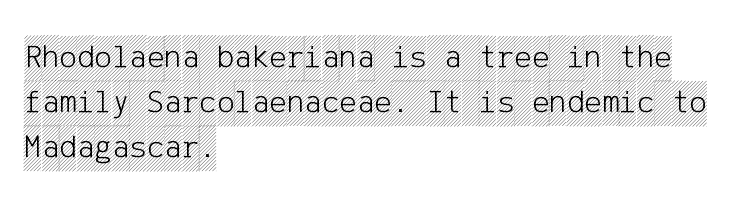
{"italic": "no", "width": "condensed", "x_height": "large", "underline": "no", "align": "left", "line_spacing": "normal", "line_spacing_ratio": 1.36, "letter_spacing": "normal", "letter_spacing_em": 0.0, "glyph_px": 33}
